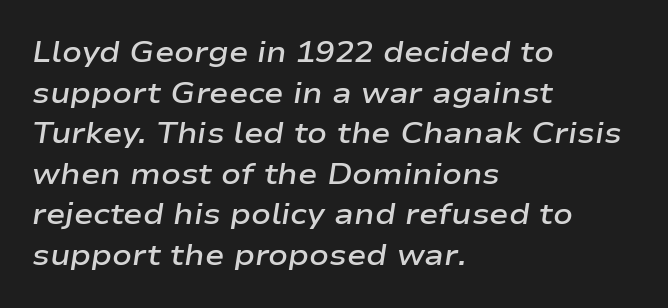
Q: Is the text bold? A: Semi-bold.
Q: Is the text italic (slanted)? A: Yes, it leans right by about 9 degrees.
Q: Is the text underlined? A: No.
Q: How is the paragraph aligned? A: Left-aligned.
Q: Is the spacing between letters normal or unusually wide? A: Normal.
Q: Is the spacing between lines tight, normal or loose? A: Normal.
Q: Width (condensed, normal, or wide)? A: Wide.
Q: Stroke contrast? A: Low.
Q: x-height? A: Medium.
Q: Monospaced? A: No.
